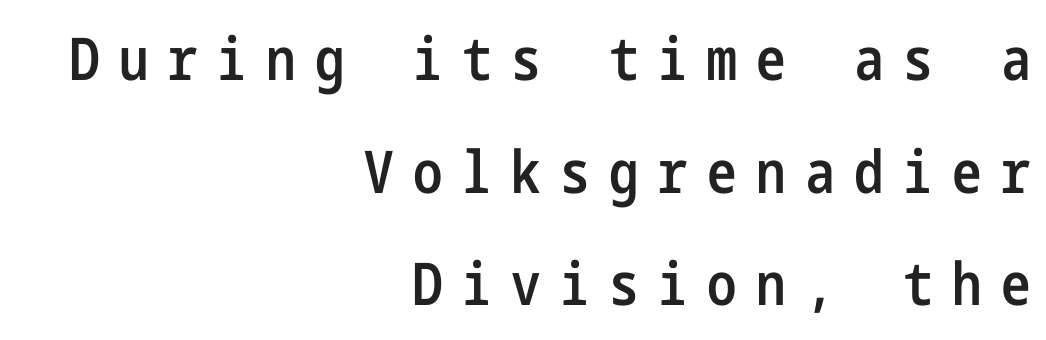
Style check: upright. Loosely led — the rows are spread out. The rendering uses a semibold face; strokes are thickened but not to full bold. The gaps between neighbouring characters are conspicuously large. Just letters on the line, the space beneath them empty. The passage is arranged like a letterhead date or caption credit — flush right.
